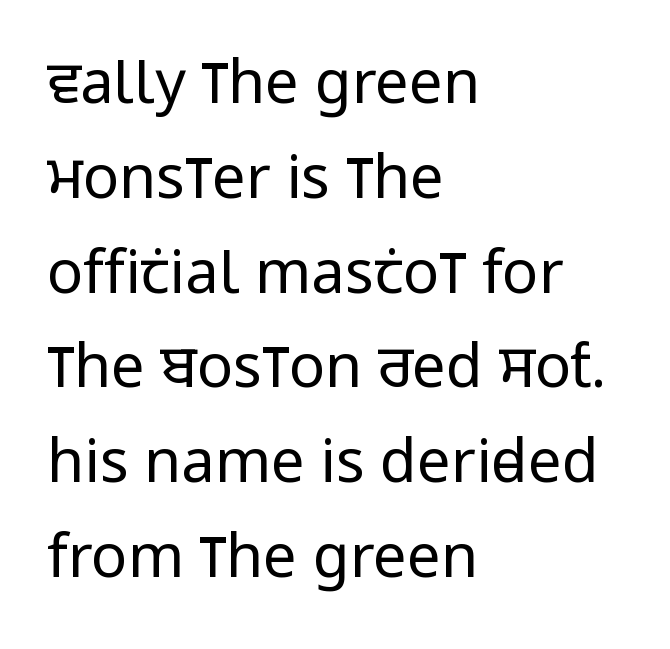
The image shows 60 px regular-weight, condensed sans-serif type, upright; set left-aligned, normal line spacing (1.58x), normal letter spacing, not underlined; low stroke contrast and a large x-height.
